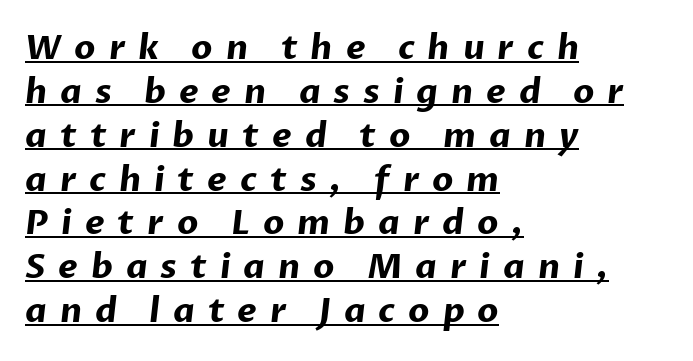
Q: Is the text bold? A: Yes.
Q: Is the typeface a serif or a sans-serif typeface? A: Sans-serif.
Q: Is the text underlined? A: Yes.
Q: How is the paragraph aligned? A: Left-aligned.
Q: Is the spacing between letters normal or unusually wide? A: Unusually wide.
Q: Is the spacing between lines tight, normal or loose? A: Normal.
Q: Width (condensed, normal, or wide)? A: Normal.
Q: Stroke contrast? A: Low.
Q: x-height? A: Medium.
Q: Monospaced? A: No.
